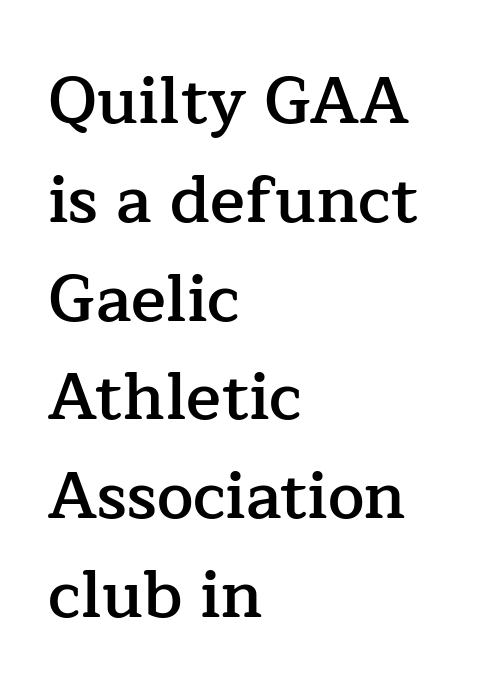
The image shows 65 px semibold serif type, upright; set left-aligned, normal line spacing (1.52x), normal letter spacing, not underlined; low stroke contrast and a medium x-height.
